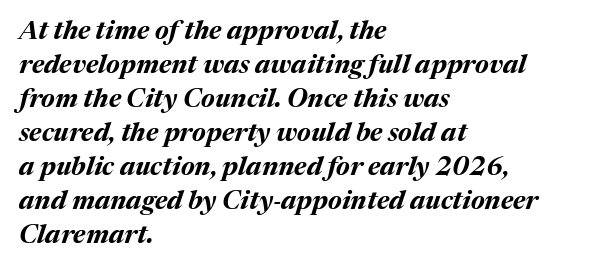
{"italic": "yes", "lean": "right", "slant_degrees": 17, "bold": "yes", "underline": "no", "align": "left", "line_spacing": "normal", "line_spacing_ratio": 1.31, "letter_spacing": "normal", "letter_spacing_em": 0.0, "glyph_px": 26}
